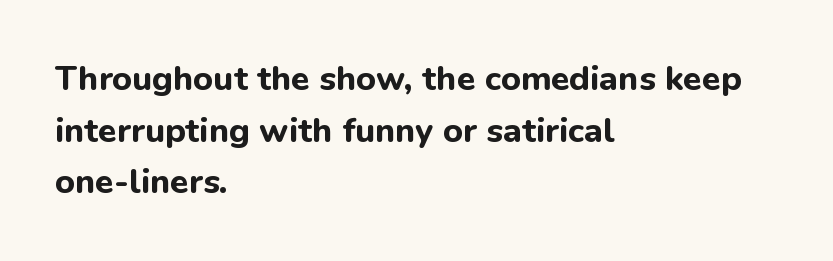
The image shows 34 px bold sans-serif type, upright; set left-aligned, normal line spacing (1.52x), normal letter spacing, not underlined; low stroke contrast and a medium x-height.
